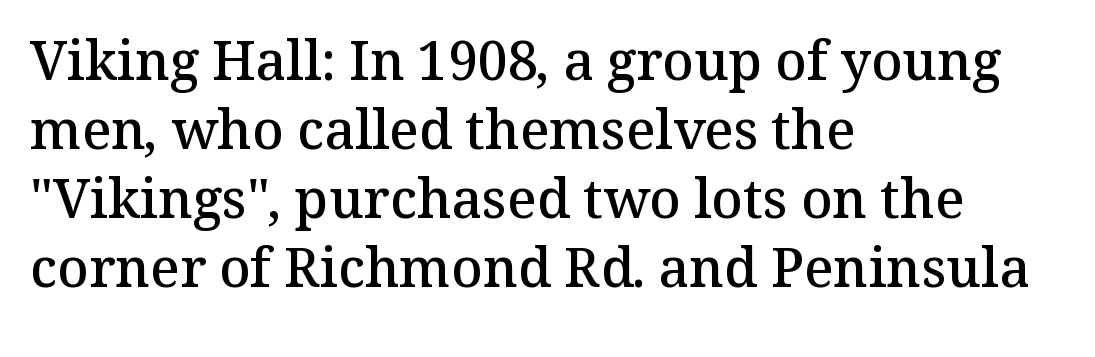
Q: Is the text bold? A: Semi-bold.
Q: Is the text italic (slanted)? A: No, it is upright.
Q: Is the typeface a serif or a sans-serif typeface? A: Serif.
Q: Is the text underlined? A: No.
Q: How is the paragraph aligned? A: Left-aligned.
Q: Is the spacing between letters normal or unusually wide? A: Normal.
Q: Is the spacing between lines tight, normal or loose? A: Normal.
Q: Width (condensed, normal, or wide)? A: Normal.
Q: Stroke contrast? A: Medium.
Q: x-height? A: Medium.
Q: Monospaced? A: No.
